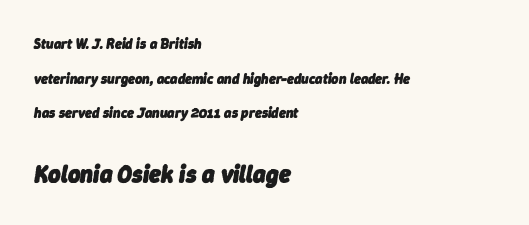
Bold? Absolutely — the strokes are thick and heavy. The letters sit at their default tracking, neither squeezed nor spread. A student would notice the bottom passage is typeset larger than what precedes it. Students, observe: this is what heavily led, spacious text looks like.
